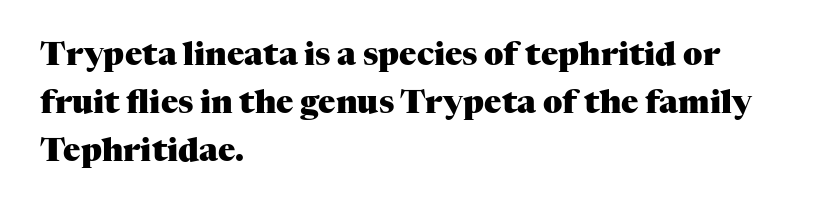
This rendering leaves character spacing at its baseline value. This sample has the flowing, uneven cadence of proportional lettering. The typeface chosen for these lines features serifs. Pretty heavy lettering here — definitely bold.
